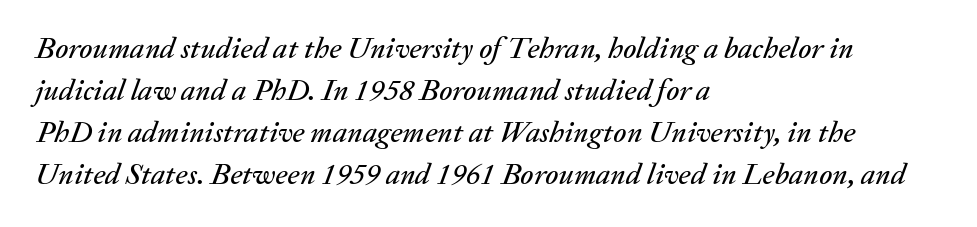
Q: Is the text italic (slanted)? A: Yes, it leans right by about 20 degrees.
Q: Is the text underlined? A: No.
Q: How is the paragraph aligned? A: Left-aligned.
Q: Is the spacing between letters normal or unusually wide? A: Normal.
Q: Is the spacing between lines tight, normal or loose? A: Normal.
Q: Width (condensed, normal, or wide)? A: Normal.
Q: Stroke contrast? A: Medium.
Q: x-height? A: Medium.
Q: Monospaced? A: No.
